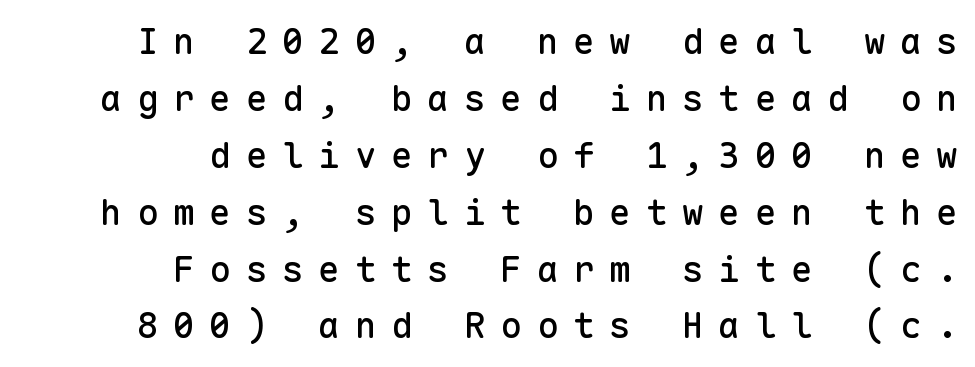
The image shows 36 px sans-serif type, upright, monospaced; set right-aligned, normal line spacing (1.58x), unusually wide letter spacing (+0.41 em), not underlined; low stroke contrast and a medium x-height.
